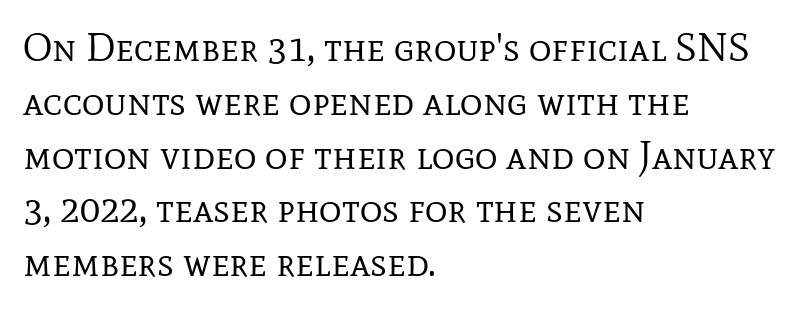
Does the copy run flush right? No — it runs flush left. These glyphs show unthickened strokes, regular width or finer. Ordinary non-slanted type is in use. The vertical gap from one line to the next is medium. Note the varied advance widths — an 'i' is clearly narrower than an 'm'.
